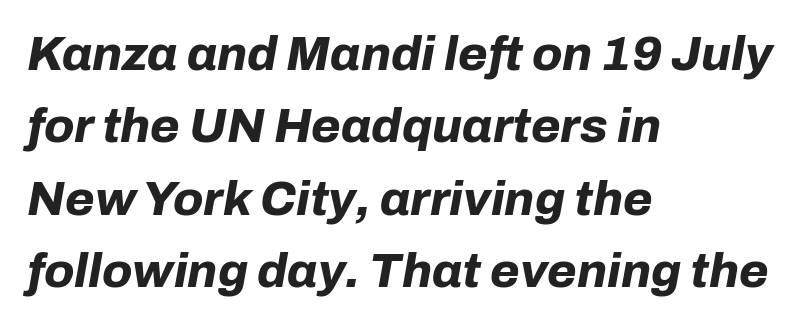
Yep, that's italic — everything's leaning. The strokes are fattened all the way to bold. The block of text has a typical density, with ordinary space between rows. The rendering uses natural spacing where letterforms have individual widths.
